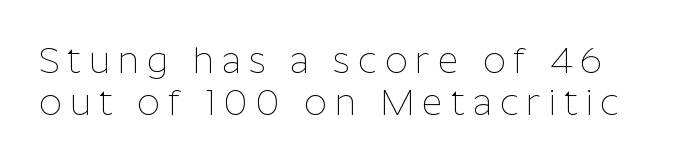
This sample has the flowing, uneven cadence of proportional lettering. Does extra space separate the letters? Yes, quite a lot of it. Rule under the text: the space is simply empty. Ascenders rise straight up at ninety degrees. Stems here are at most as thick as an everyday book face.
